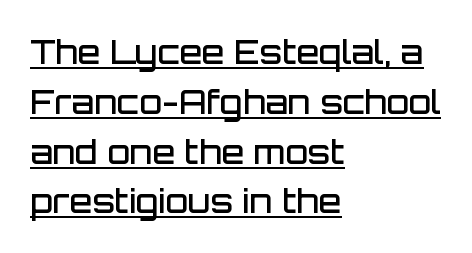
Q: Is the text bold? A: Semi-bold.
Q: Is the text italic (slanted)? A: No, it is upright.
Q: Is the typeface a serif or a sans-serif typeface? A: Sans-serif.
Q: Is the text underlined? A: Yes.
Q: How is the paragraph aligned? A: Left-aligned.
Q: Is the spacing between letters normal or unusually wide? A: Normal.
Q: Is the spacing between lines tight, normal or loose? A: Normal.
Q: Width (condensed, normal, or wide)? A: Normal.
Q: Stroke contrast? A: Low.
Q: x-height? A: Large.
Q: Monospaced? A: No.
